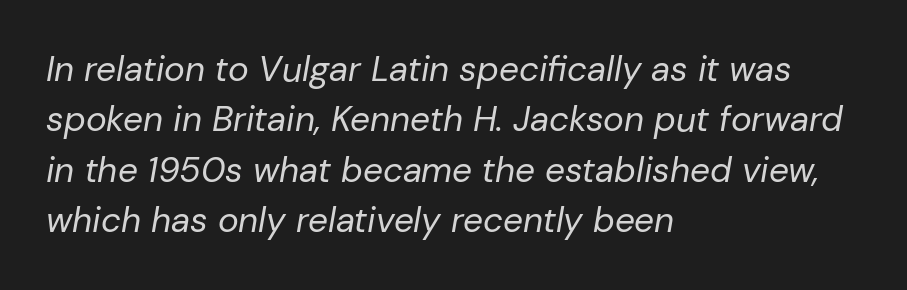
These lines stack with their left ends in a neat column. The letters advance in unequal steps, a hallmark of proportional type. The gap between lines stays unmarked. The rendering uses a moderate line-height, typical for paragraphs. The rendering applies a slant to the glyphs. The tracking reads as untouched default to a designer's eye.
